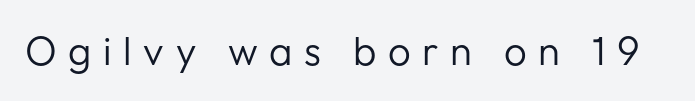
{"serif": "no", "italic": "no", "bold": "no", "weight": "regular", "width": "normal", "stroke_contrast": "low", "x_height": "medium", "monospaced": "no", "underline": "no", "letter_spacing": "wide", "letter_spacing_em": 0.29, "glyph_px": 40}
